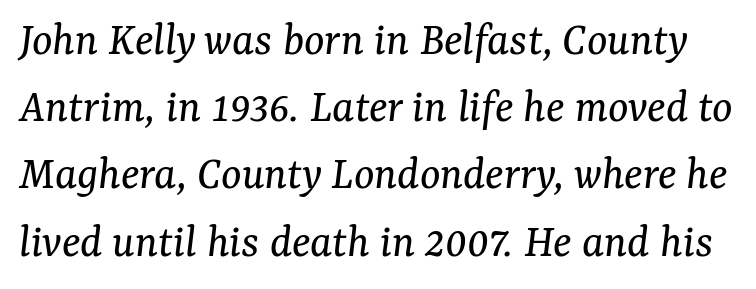
{"serif": "yes", "italic": "yes", "lean": "right", "slant_degrees": 7, "bold": "no", "weight": "regular", "width": "normal", "stroke_contrast": "medium", "x_height": "medium", "monospaced": "no", "underline": "no", "line_spacing": "normal", "line_spacing_ratio": 1.4, "letter_spacing": "normal", "letter_spacing_em": 0.0, "glyph_px": 48}
